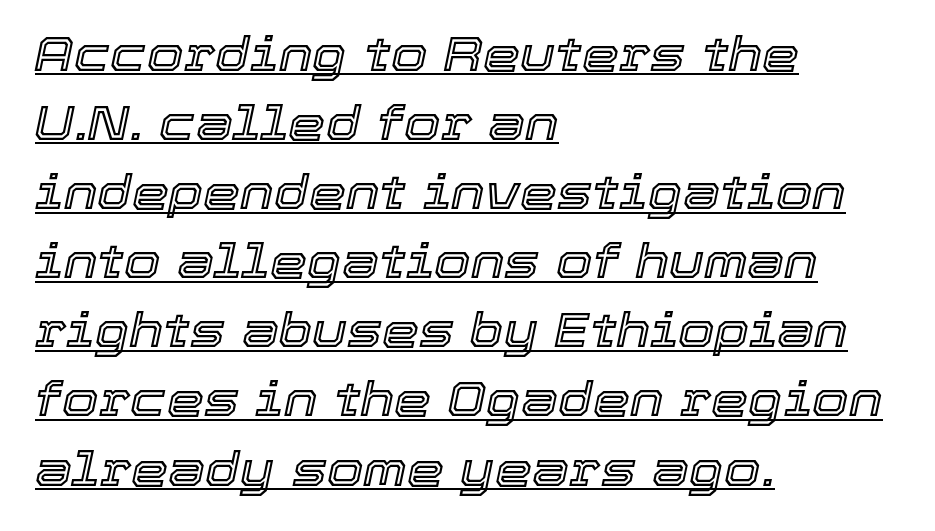
Q: Is the text italic (slanted)? A: Yes, it leans right by about 12 degrees.
Q: Is the text underlined? A: Yes.
Q: How is the paragraph aligned? A: Left-aligned.
Q: Is the spacing between letters normal or unusually wide? A: Normal.
Q: Is the spacing between lines tight, normal or loose? A: Normal.
Q: Width (condensed, normal, or wide)? A: Normal.
Q: x-height? A: Medium.
Q: Monospaced? A: No.
